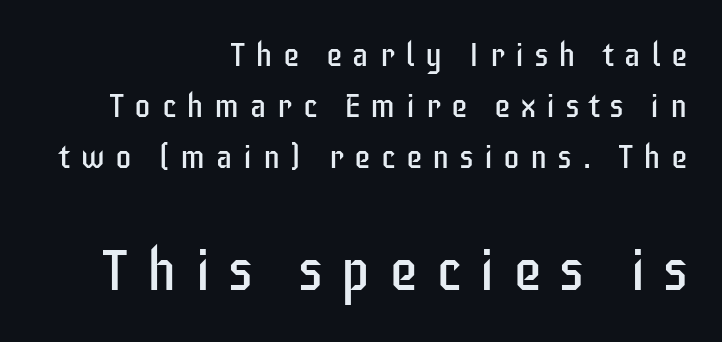
The image shows 58 px regular-weight, condensed sans-serif type, upright; set right-aligned, normal line spacing (1.55x), unusually wide letter spacing (+0.32 em), not underlined; the second (bottom) block is 1.76x larger; low stroke contrast and a large x-height.
